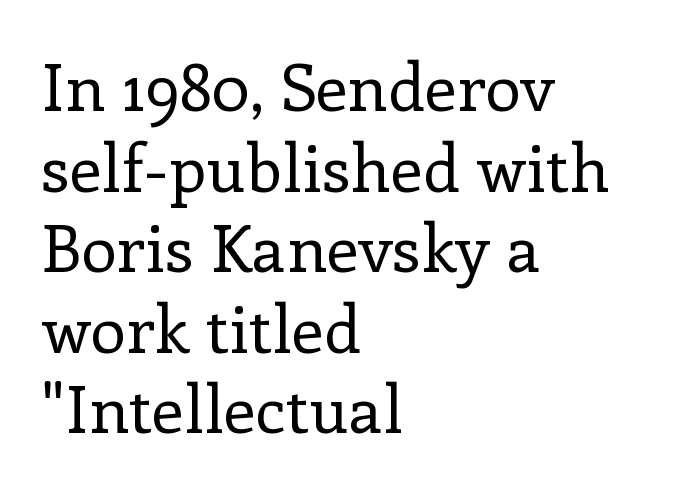
The image shows 65 px regular-weight serif type, upright; set left-aligned, line spacing 1.24x, normal letter spacing, not underlined; low stroke contrast and a medium x-height.
